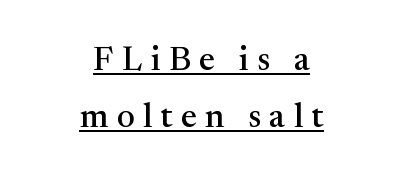
The image shows 34 px serif type, upright; set centered, normal line spacing (1.69x), unusually wide letter spacing (+0.24 em), underlined; medium stroke contrast and a medium x-height.
